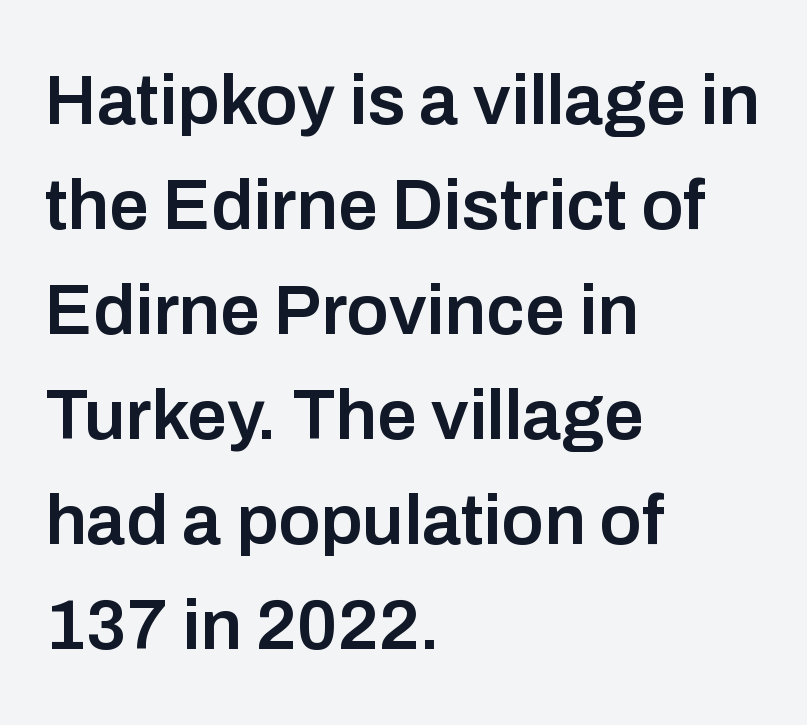
Q: Is the text bold? A: Semi-bold.
Q: Is the text italic (slanted)? A: No, it is upright.
Q: Is the typeface a serif or a sans-serif typeface? A: Sans-serif.
Q: Is the text underlined? A: No.
Q: How is the paragraph aligned? A: Left-aligned.
Q: Is the spacing between letters normal or unusually wide? A: Normal.
Q: Is the spacing between lines tight, normal or loose? A: Normal.
Q: Width (condensed, normal, or wide)? A: Normal.
Q: Stroke contrast? A: Low.
Q: x-height? A: Medium.
Q: Monospaced? A: No.
